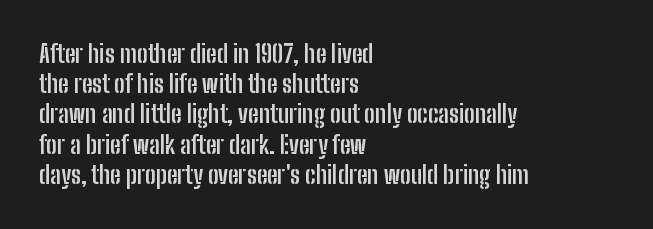
{"italic": "no", "bold": "yes", "underline": "no", "align": "left", "line_spacing": "normal", "line_spacing_ratio": 1.26, "letter_spacing": "normal", "letter_spacing_em": 0.0, "glyph_px": 24}
